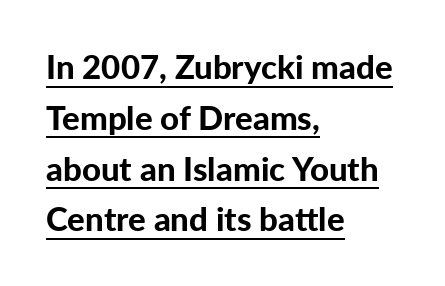
{"serif": "no", "italic": "no", "bold": "yes", "weight": "bold", "width": "normal", "stroke_contrast": "low", "x_height": "medium", "monospaced": "no", "underline": "yes", "align": "left", "line_spacing": "normal", "line_spacing_ratio": 1.54, "letter_spacing": "normal", "letter_spacing_em": 0.0, "glyph_px": 33}
